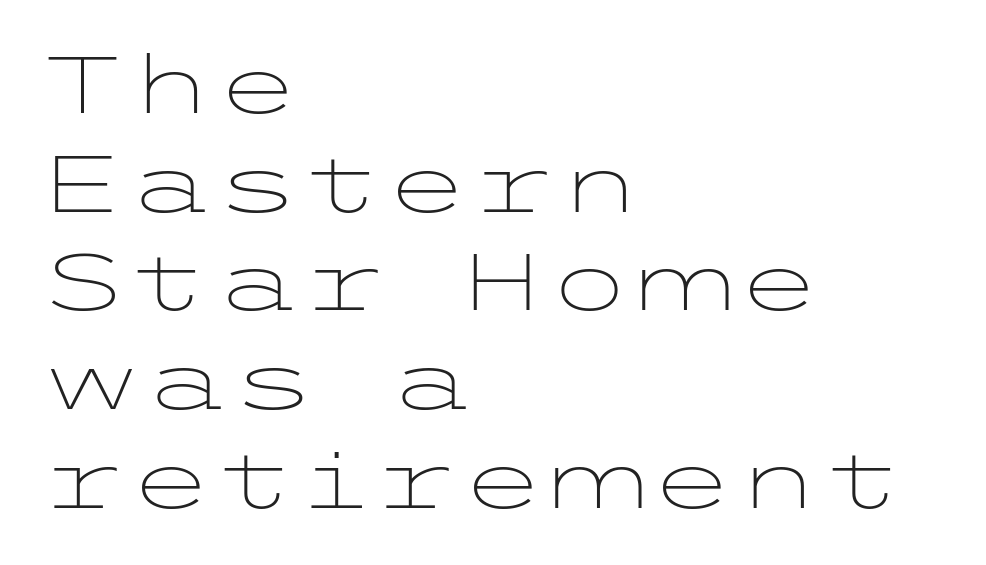
Q: Is the text bold? A: No.
Q: Is the text italic (slanted)? A: No, it is upright.
Q: Is the typeface a serif or a sans-serif typeface? A: Sans-serif.
Q: Is the text underlined? A: No.
Q: How is the paragraph aligned? A: Left-aligned.
Q: Is the spacing between letters normal or unusually wide? A: Normal.
Q: Is the spacing between lines tight, normal or loose? A: Normal.
Q: Width (condensed, normal, or wide)? A: Wide.
Q: Stroke contrast? A: Low.
Q: x-height? A: Medium.
